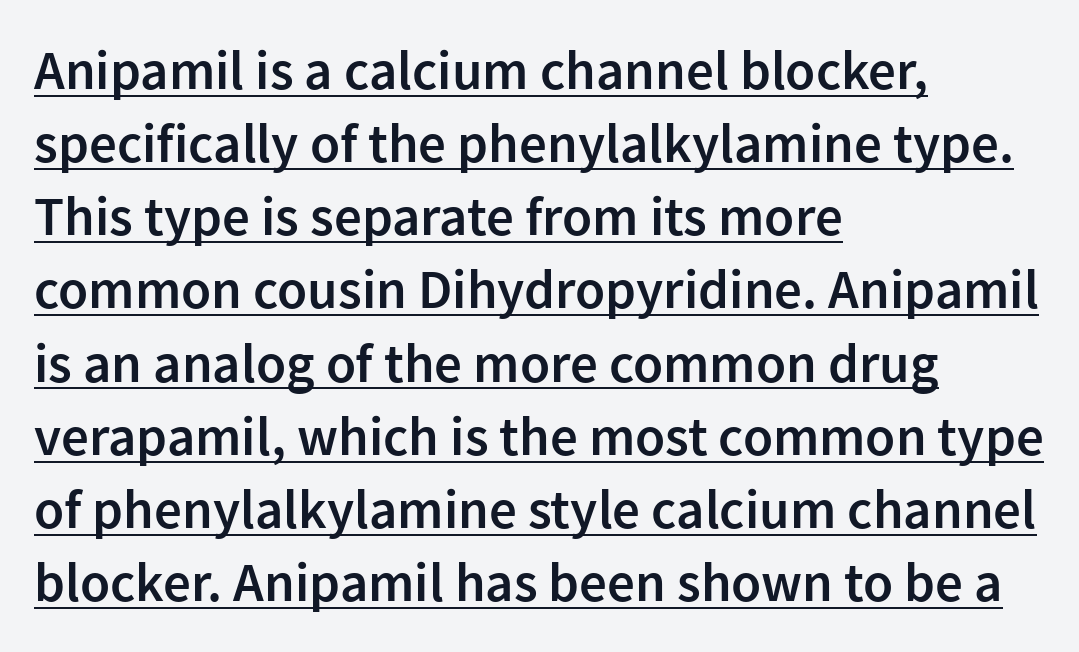
Q: Is the text bold? A: Semi-bold.
Q: Is the text italic (slanted)? A: No, it is upright.
Q: Is the typeface a serif or a sans-serif typeface? A: Sans-serif.
Q: Is the text underlined? A: Yes.
Q: How is the paragraph aligned? A: Left-aligned.
Q: Is the spacing between letters normal or unusually wide? A: Normal.
Q: Is the spacing between lines tight, normal or loose? A: Normal.
Q: Width (condensed, normal, or wide)? A: Normal.
Q: Stroke contrast? A: Low.
Q: x-height? A: Medium.
Q: Monospaced? A: No.
